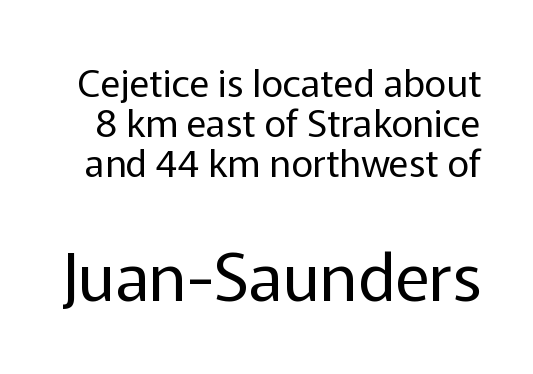
The image shows 66 px regular-weight sans-serif type, upright; set tight line spacing (1.05x), normal letter spacing, not underlined; the second (bottom) block is 1.74x larger; low stroke contrast and a medium x-height.
